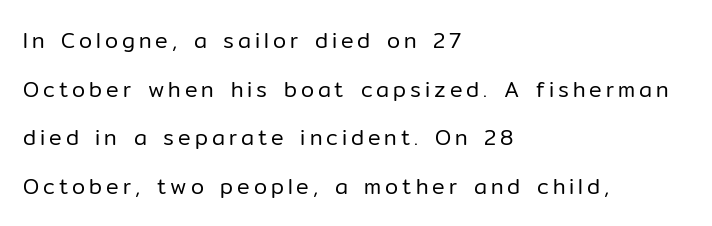
The image shows 21 px text type, upright; set left-aligned, loose line spacing (2.31x), not underlined.
